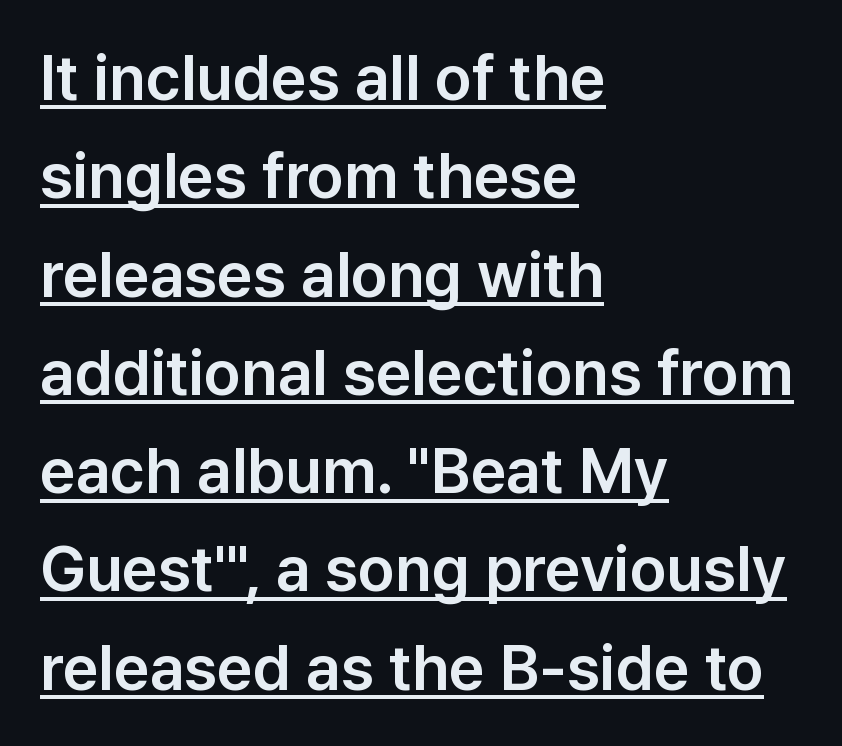
Q: Is the text italic (slanted)? A: No, it is upright.
Q: Is the typeface a serif or a sans-serif typeface? A: Sans-serif.
Q: Is the text underlined? A: Yes.
Q: How is the paragraph aligned? A: Left-aligned.
Q: Is the spacing between letters normal or unusually wide? A: Normal.
Q: Is the spacing between lines tight, normal or loose? A: Normal.
Q: Width (condensed, normal, or wide)? A: Normal.
Q: Stroke contrast? A: Low.
Q: x-height? A: Medium.
Q: Monospaced? A: No.
